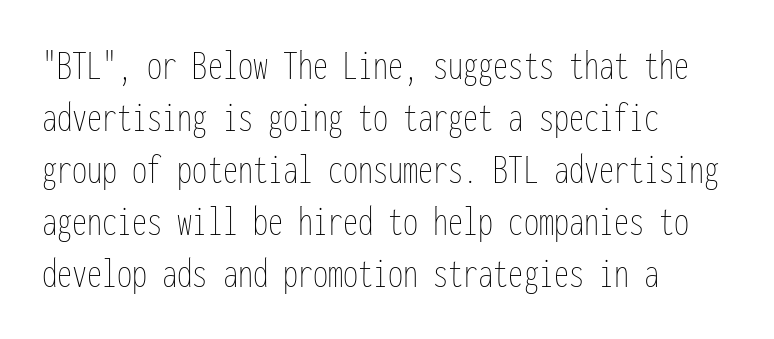
These lines keep a tight, regular rhythm from letter to letter. A clean baseline with only descenders dipping below it. The rag falls on the right side of this text block. Heft: none added — not bold. Every character sits straight up, as roman type does.
